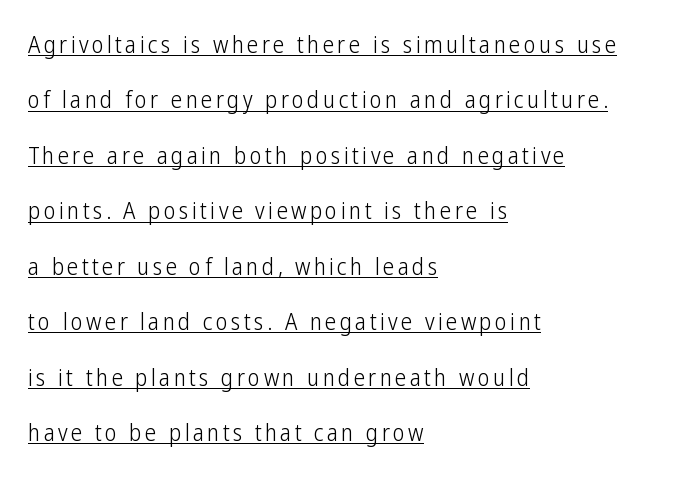
{"italic": "no", "bold": "no", "underline": "yes", "align": "left", "line_spacing": "loose", "line_spacing_ratio": 2.41, "glyph_px": 23}
